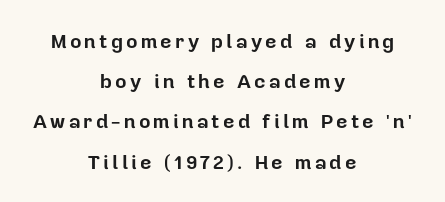
{"italic": "no", "bold": "yes", "underline": "no", "align": "center", "line_spacing": "loose", "line_spacing_ratio": 2.01, "glyph_px": 20}
